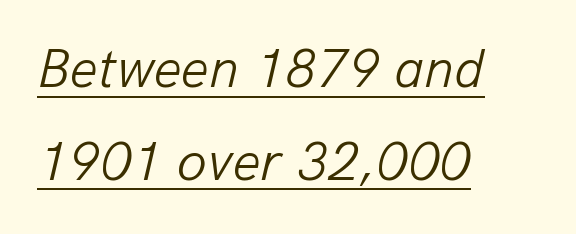
Tall strokes in this sample are angled rather than plumb. The passage shown is not bold in any degree. Tracking value appears to be zero — textbook default spacing. The words here are underlined.
